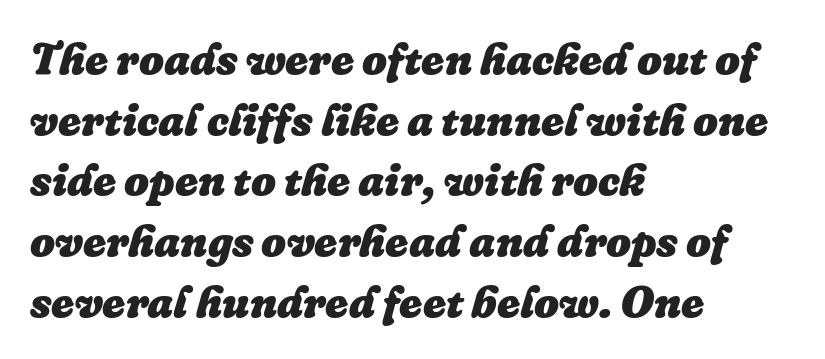
{"italic": "yes", "lean": "right", "slant_degrees": 16, "bold": "yes", "weight": "heavy", "width": "normal", "stroke_contrast": "low", "x_height": "medium", "monospaced": "no", "underline": "no", "align": "left", "line_spacing": "normal", "line_spacing_ratio": 1.38, "letter_spacing": "normal", "letter_spacing_em": 0.0, "glyph_px": 44}
